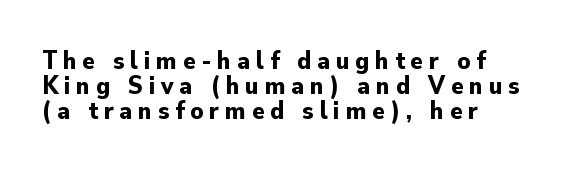
{"italic": "no", "bold": "yes", "underline": "no", "line_spacing": "tight", "line_spacing_ratio": 0.96, "letter_spacing": "wide", "letter_spacing_em": 0.22, "glyph_px": 26}
